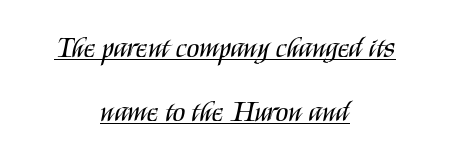
The image shows 29 px regular-weight, condensed sans-serif type; set centered, loose line spacing (2.2x), normal letter spacing, underlined; medium stroke contrast and a large x-height.
